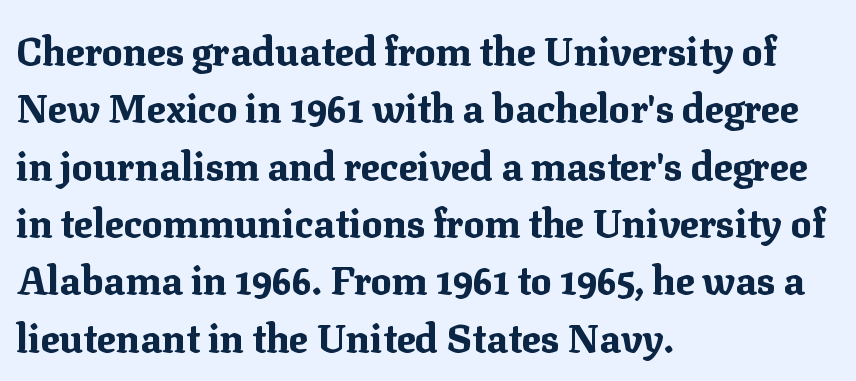
{"serif": "yes", "italic": "no", "bold": "yes", "weight": "bold", "width": "normal", "stroke_contrast": "medium", "x_height": "medium", "monospaced": "no", "underline": "no", "align": "left", "line_spacing": "normal", "line_spacing_ratio": 1.47, "letter_spacing": "normal", "letter_spacing_em": 0.0, "glyph_px": 39}
